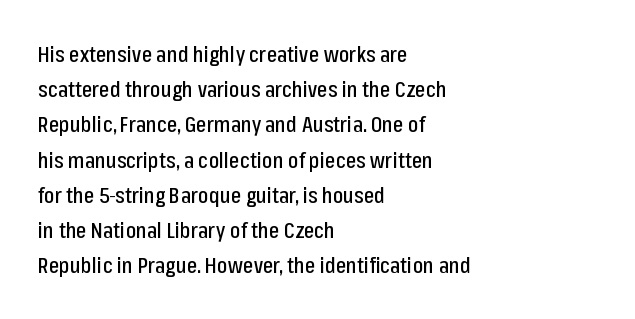
The image shows 22 px text type, upright; set left-aligned, normal line spacing (1.6x), normal letter spacing, not underlined.
